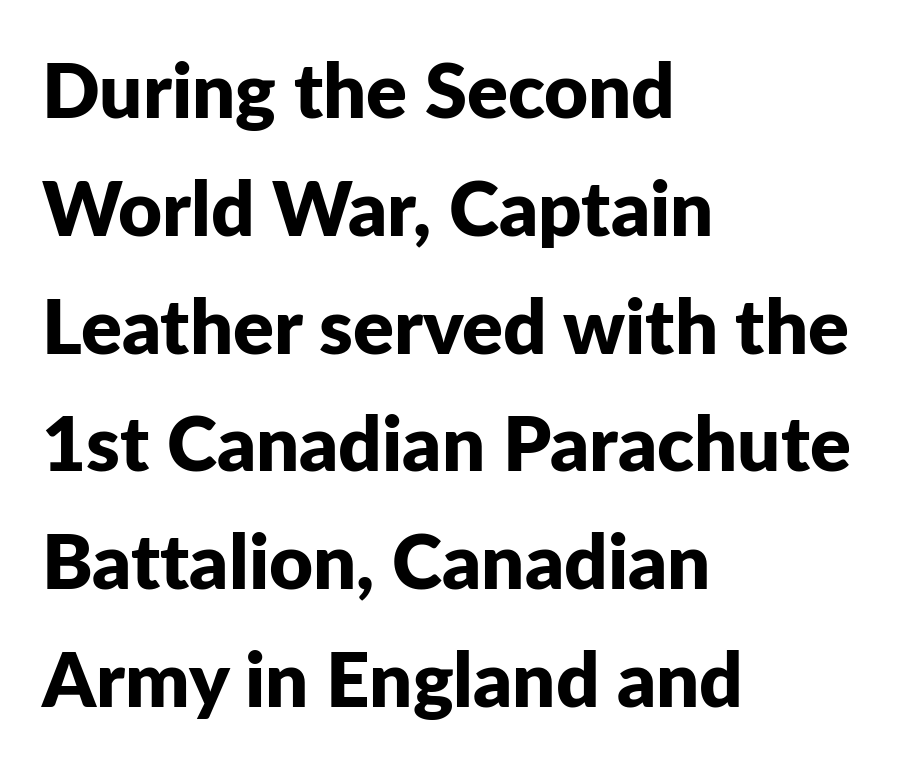
Tracking here is standard; glyphs follow each other at the usual distance. Ordinary non-slanted type is in use. Is this a fixed-width face? No — the glyphs have proportional, varying widths. Check under the words: just untouched page. Typeset ragged right — the left edge is the straight one. Students, this is bold: see how much ink each stroke carries.
